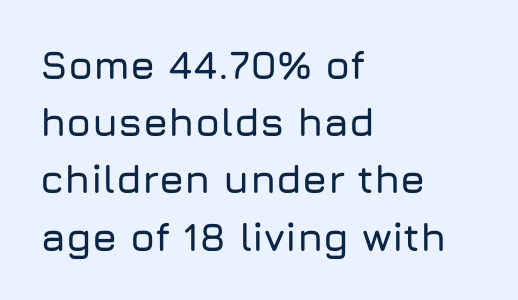
Serifs: no, the terminals of the letterforms are clean. How are the letters spaced? Ordinarily, with no added tracking. One glance says typical: line gaps are just what's usual. Line beginnings align vertically; line endings do not.
